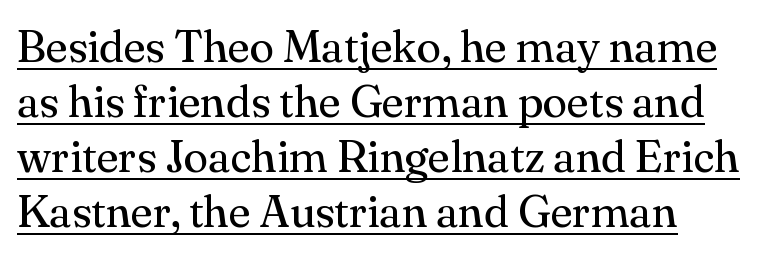
Quick note: underline on. Spacing between characters is what you'd get straight out of the box. The rendering shows small feet on the letterforms — a serif design. Posture: upright roman. Here the designer chose a conventional face with non-uniform glyph widths.
